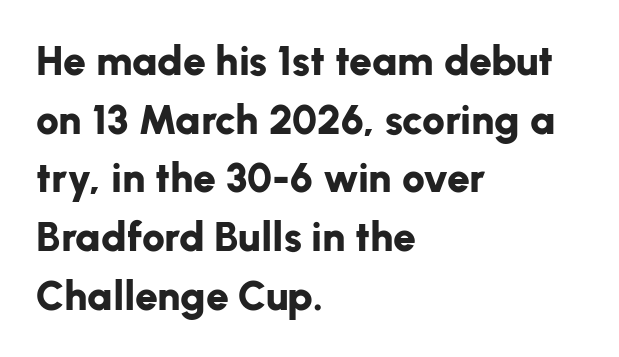
How heavy is the stroke? Heavy — this is a bold. Notice how descenders clear the ascenders below comfortably — that's standard leading. Each letter keeps its own natural width here, so spacing adapts to shape. Short and long lines alike share a common starting point at left.
